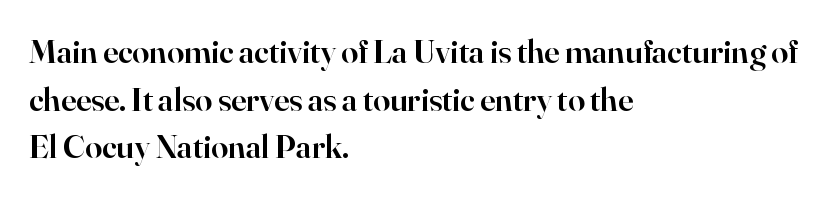
Do the characters align in a grid? No, the font is proportional. Where is the straight margin? On the left. The horizontal fit of the characters is conventional and even. Underlining? Definitely not there.
